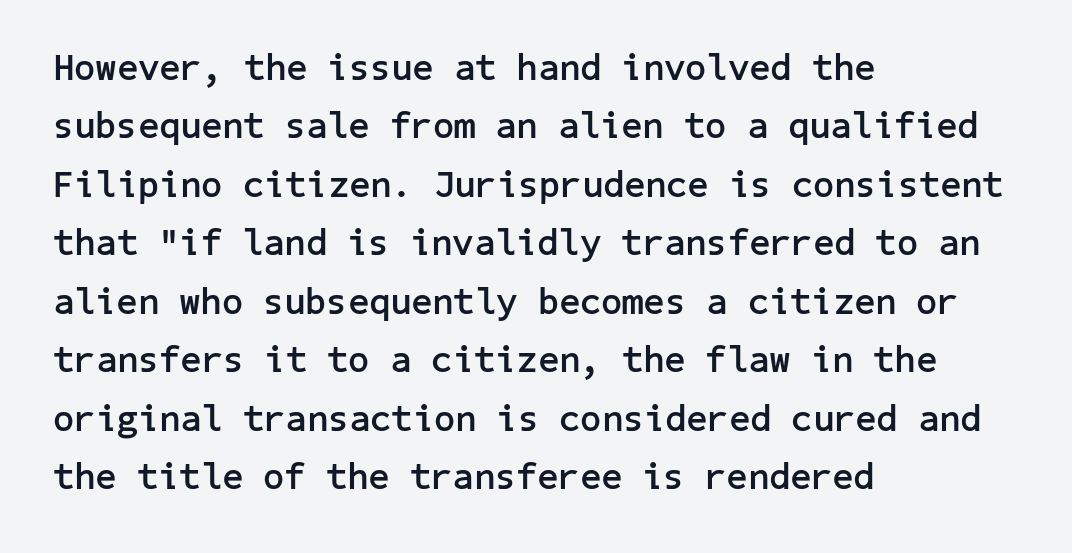
The image shows 37 px semibold sans-serif type, upright; set left-aligned, normal line spacing (1.58x), normal letter spacing, not underlined; low stroke contrast and a medium x-height.
